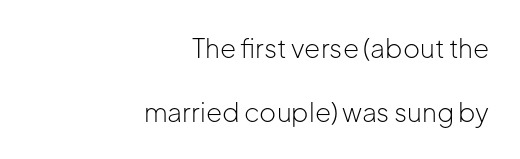
Designer's note — italics off, roman on. The space beneath each line is pristine and unruled. Is the stroke heavy? The answer is a plain regular-or-lighter. In terms of letterspacing, this is plain default setting. One-word summary of the alignment: right.
